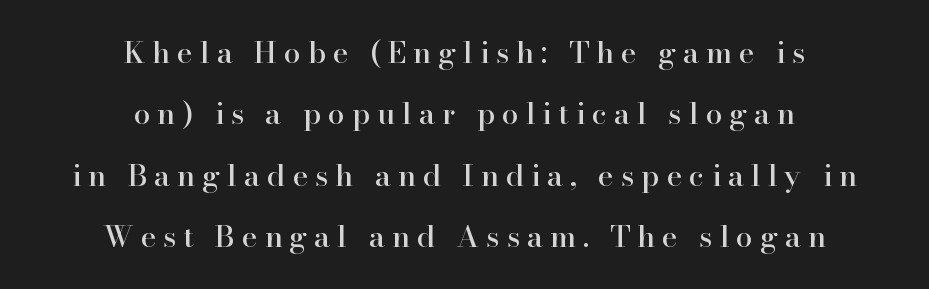
The image shows 30 px serif type, upright; set centered, loose line spacing (2.05x), unusually wide letter spacing (+0.23 em), not underlined; high stroke contrast and a small x-height.
